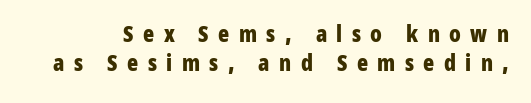
{"italic": "no", "bold": "yes", "underline": "no", "line_spacing": "normal", "line_spacing_ratio": 1.27, "letter_spacing": "wide", "letter_spacing_em": 0.41, "glyph_px": 23}
